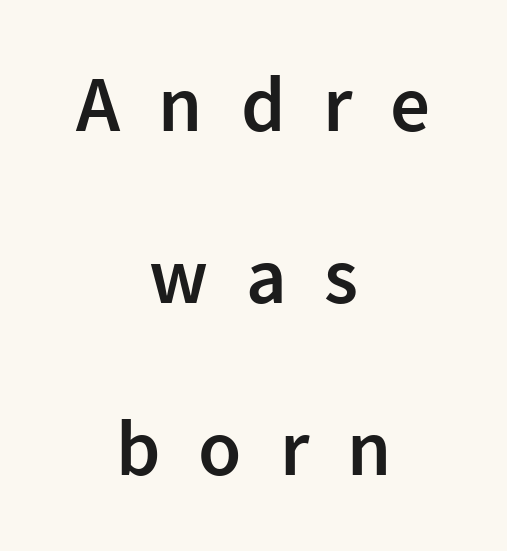
{"serif": "no", "italic": "no", "bold": "semi", "weight": "semibold", "width": "normal", "stroke_contrast": "low", "x_height": "medium", "monospaced": "no", "underline": "no", "align": "center", "line_spacing": "loose", "line_spacing_ratio": 2.18, "letter_spacing": "wide", "letter_spacing_em": 0.48, "glyph_px": 79}
